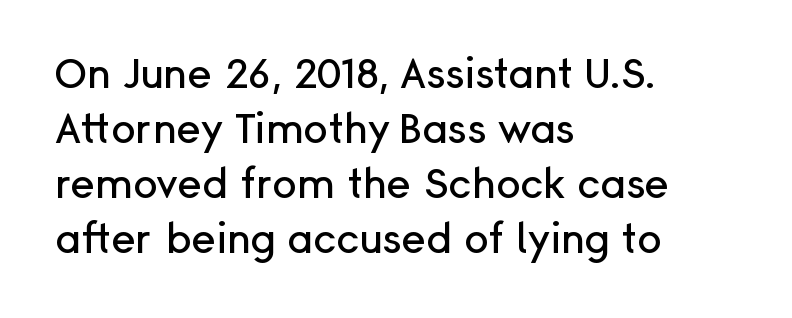
The image shows 41 px sans-serif type, upright; set left-aligned, normal line spacing (1.34x), normal letter spacing, not underlined; low stroke contrast and a medium x-height.
